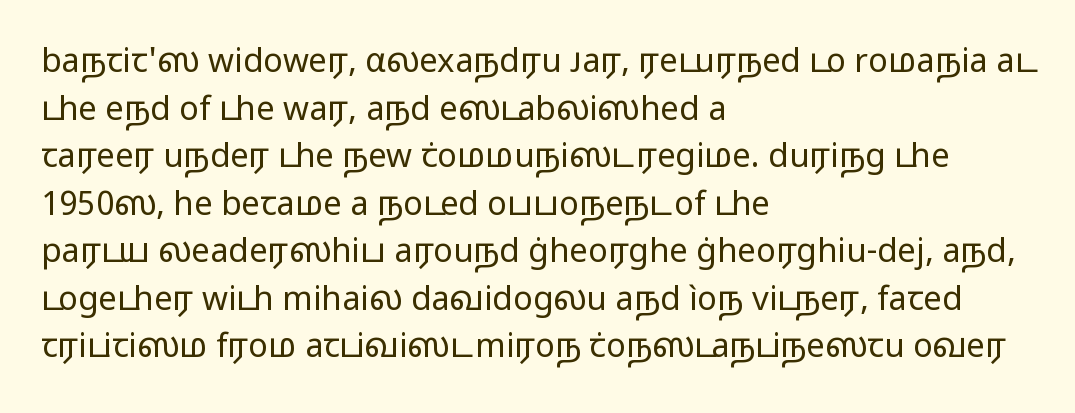
{"serif": "no", "italic": "no", "bold": "no", "weight": "regular", "width": "wide", "stroke_contrast": "low", "x_height": "medium", "monospaced": "no", "underline": "no", "align": "left", "line_spacing": "normal", "line_spacing_ratio": 1.44, "letter_spacing": "normal", "letter_spacing_em": 0.0, "glyph_px": 33}
